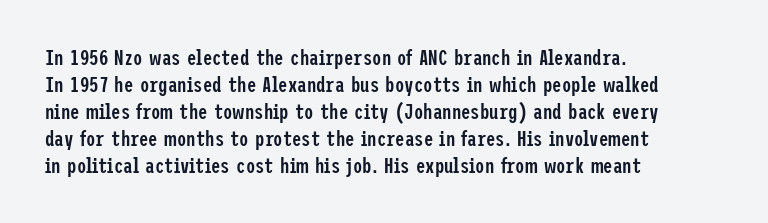
Q: Is the text bold? A: Semi-bold.
Q: Is the text italic (slanted)? A: No, it is upright.
Q: Is the text underlined? A: No.
Q: How is the paragraph aligned? A: Left-aligned.
Q: Is the spacing between letters normal or unusually wide? A: Normal.
Q: Is the spacing between lines tight, normal or loose? A: Normal.
